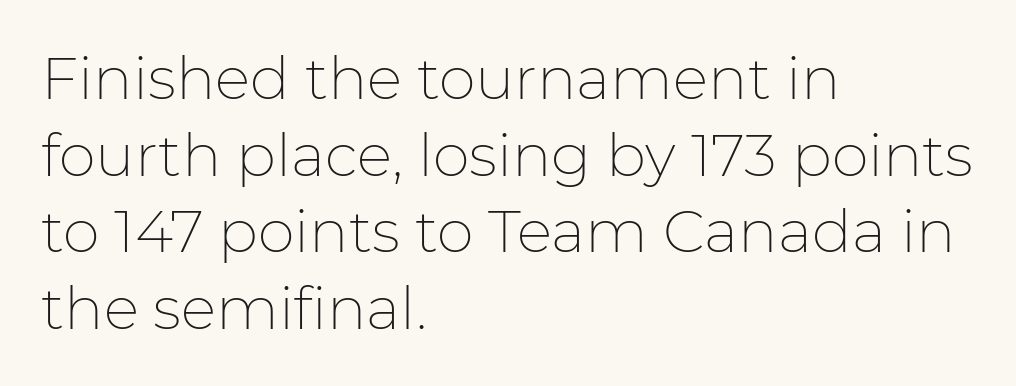
{"serif": "no", "italic": "no", "bold": "no", "weight": "thin", "width": "normal", "stroke_contrast": "low", "x_height": "medium", "monospaced": "no", "underline": "no", "align": "left", "line_spacing": "normal", "line_spacing_ratio": 1.3, "letter_spacing": "normal", "letter_spacing_em": 0.0, "glyph_px": 59}
